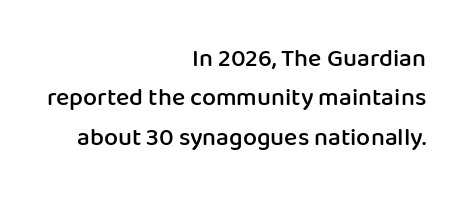
The image shows 25 px text type, upright; set right-aligned, normal line spacing (1.58x), normal letter spacing, not underlined.
